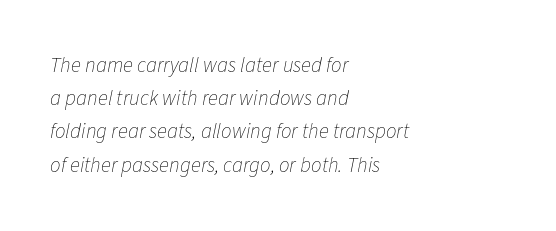
{"italic": "yes", "lean": "right", "slant_degrees": 11, "bold": "no", "underline": "no", "align": "left", "line_spacing": "normal", "line_spacing_ratio": 1.58, "letter_spacing": "normal", "letter_spacing_em": 0.0, "glyph_px": 21}
